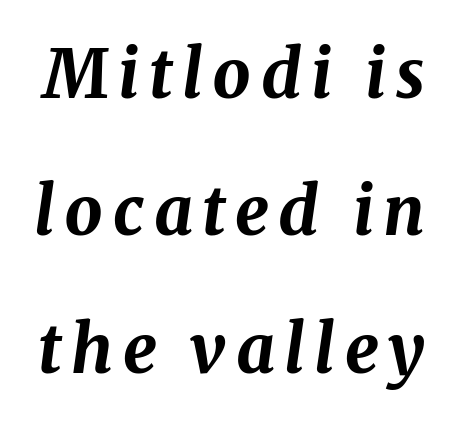
If you measured baseline to baseline, you'd find a long distance. A bare baseline throughout the passage. You can tell it's italic because the verticals aren't actually vertical. Notice how thick the strokes are: this is what a full bold looks like. The passage shown is typed in a proportional face where columns would drift.
